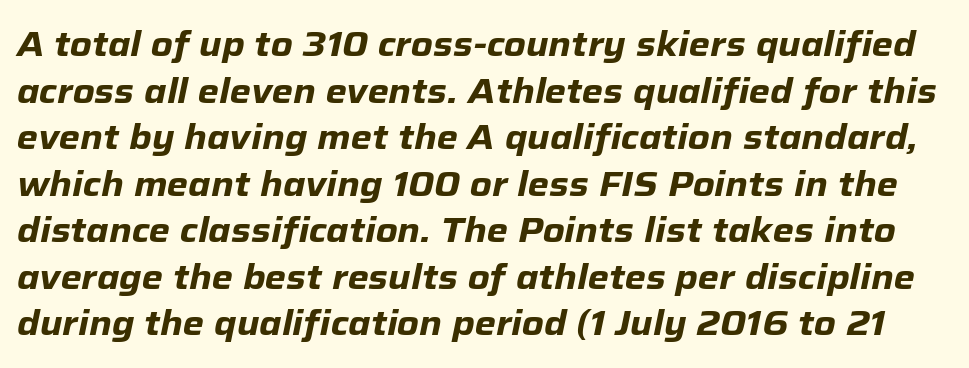
{"italic": "yes", "lean": "right", "slant_degrees": 12, "bold": "yes", "weight": "heavy", "width": "normal", "stroke_contrast": "low", "x_height": "medium", "monospaced": "no", "underline": "no", "line_spacing": "normal", "line_spacing_ratio": 1.37, "letter_spacing": "normal", "letter_spacing_em": 0.0, "glyph_px": 34}
